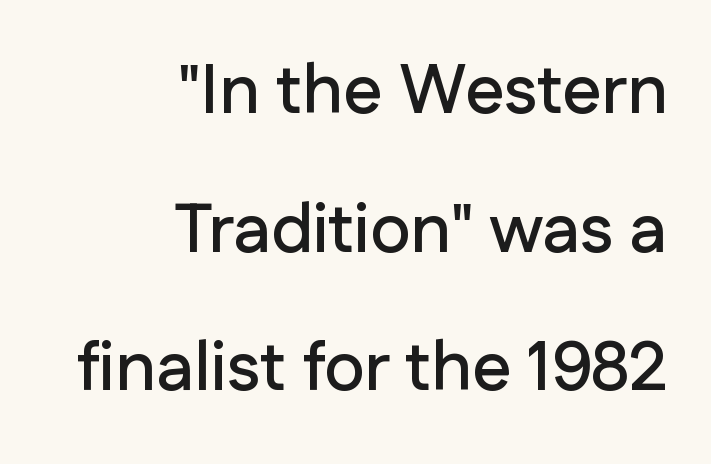
Q: Is the text italic (slanted)? A: No, it is upright.
Q: Is the typeface a serif or a sans-serif typeface? A: Sans-serif.
Q: Is the text underlined? A: No.
Q: How is the paragraph aligned? A: Right-aligned.
Q: Is the spacing between letters normal or unusually wide? A: Normal.
Q: Is the spacing between lines tight, normal or loose? A: Loose.
Q: Width (condensed, normal, or wide)? A: Normal.
Q: Stroke contrast? A: Low.
Q: x-height? A: Medium.
Q: Monospaced? A: No.
